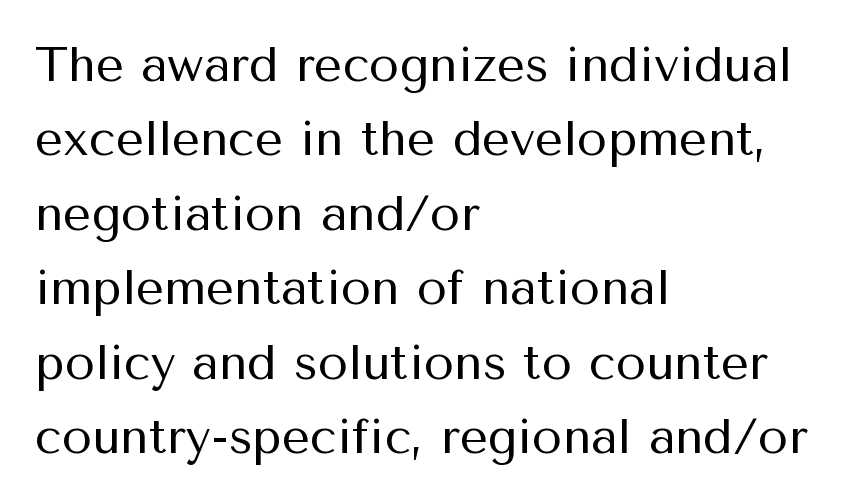
{"serif": "no", "italic": "no", "bold": "no", "weight": "regular", "width": "normal", "stroke_contrast": "medium", "x_height": "medium", "monospaced": "no", "underline": "no", "align": "left", "line_spacing": "normal", "line_spacing_ratio": 1.52, "letter_spacing": "normal", "letter_spacing_em": 0.0, "glyph_px": 49}
